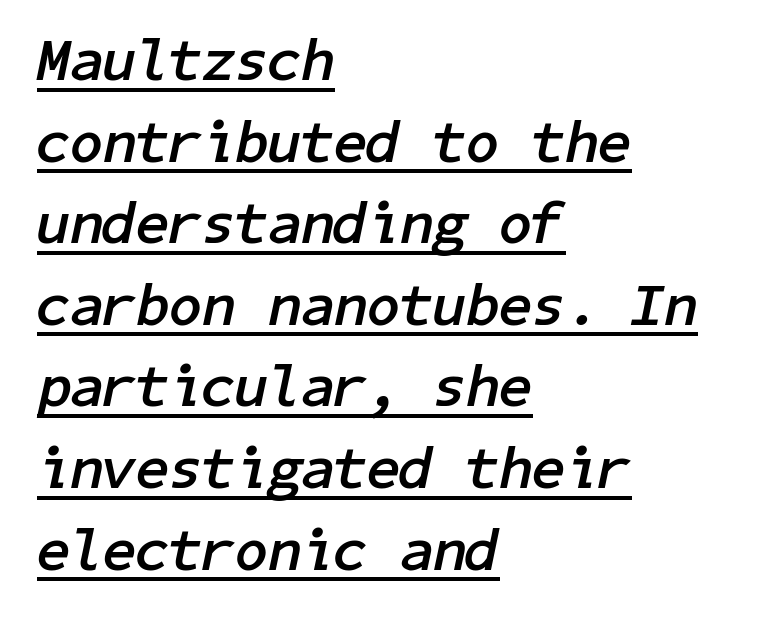
Q: Is the text bold? A: Yes.
Q: Is the text italic (slanted)? A: Yes, it leans right by about 11 degrees.
Q: Is the text underlined? A: Yes.
Q: How is the paragraph aligned? A: Left-aligned.
Q: Is the spacing between letters normal or unusually wide? A: Normal.
Q: Is the spacing between lines tight, normal or loose? A: Normal.
Q: Width (condensed, normal, or wide)? A: Normal.
Q: Stroke contrast? A: Low.
Q: x-height? A: Medium.
